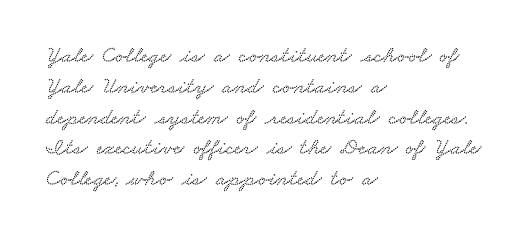
{"underline": "no", "align": "left", "line_spacing": "normal", "line_spacing_ratio": 1.34, "letter_spacing": "normal", "letter_spacing_em": 0.0, "glyph_px": 23}
